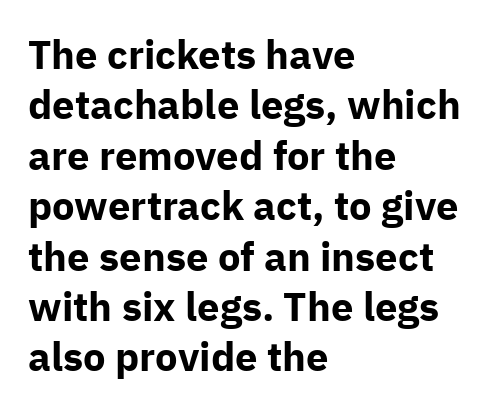
{"serif": "no", "italic": "no", "bold": "yes", "weight": "bold", "width": "normal", "stroke_contrast": "low", "x_height": "medium", "monospaced": "no", "underline": "no", "align": "left", "line_spacing": "normal", "line_spacing_ratio": 1.26, "letter_spacing": "normal", "letter_spacing_em": 0.0, "glyph_px": 40}
